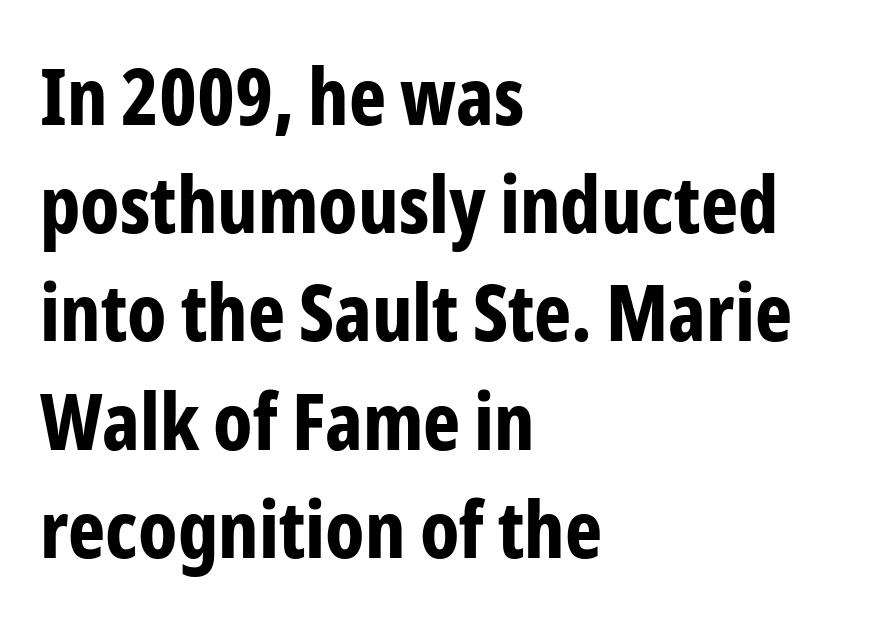
The image shows 79 px bold, condensed sans-serif type, upright; set left-aligned, normal line spacing (1.37x), normal letter spacing, not underlined; low stroke contrast and a medium x-height.
